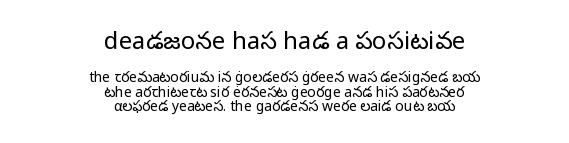
Q: Is the text bold? A: No.
Q: Is the text italic (slanted)? A: No, it is upright.
Q: Is the text underlined? A: No.
Q: How is the paragraph aligned? A: Centered.
Q: Is the spacing between letters normal or unusually wide? A: Normal.
Q: Is the spacing between lines tight, normal or loose? A: Tight.
Q: Which block of text is set in a larger size, the first (top) or the second (bottom)? A: The first (top) one.
